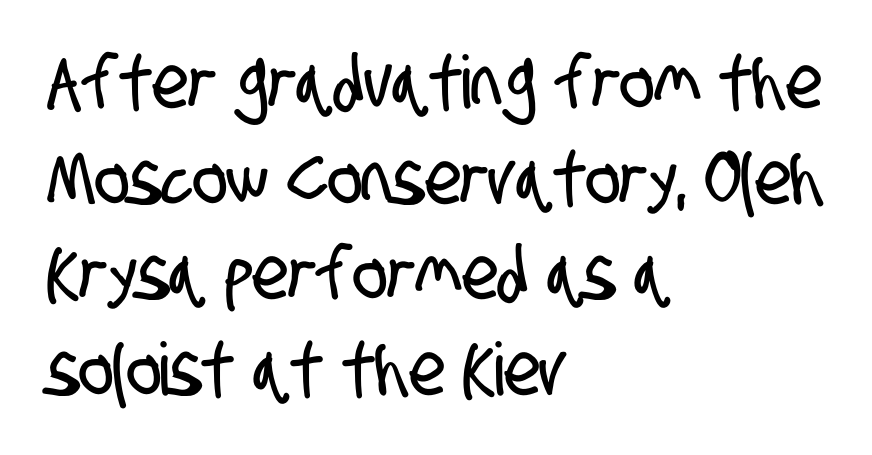
Q: Is the typeface a serif or a sans-serif typeface? A: Sans-serif.
Q: Is the text underlined? A: No.
Q: How is the paragraph aligned? A: Left-aligned.
Q: Is the spacing between letters normal or unusually wide? A: Normal.
Q: Is the spacing between lines tight, normal or loose? A: Normal.
Q: Width (condensed, normal, or wide)? A: Condensed.
Q: Stroke contrast? A: Low.
Q: x-height? A: Large.
Q: Monospaced? A: No.
